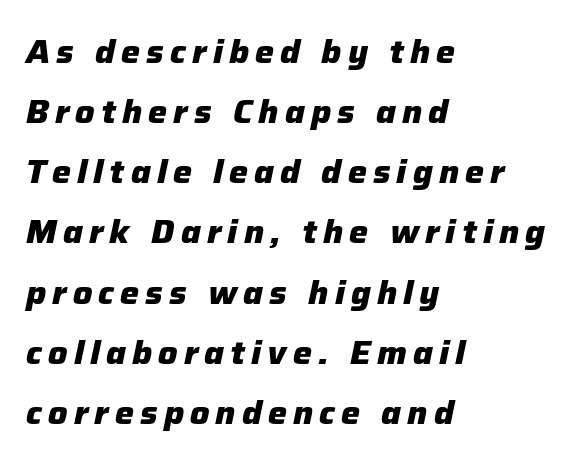
{"italic": "yes", "lean": "right", "slant_degrees": 12, "bold": "yes", "weight": "heavy", "width": "normal", "stroke_contrast": "low", "x_height": "medium", "monospaced": "no", "underline": "no", "align": "left", "line_spacing_ratio": 1.88, "glyph_px": 32}
